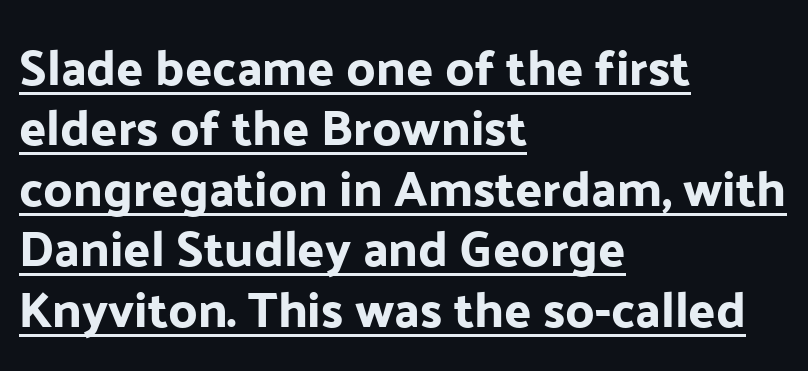
The image shows 50 px sans-serif type, upright; set left-aligned, line spacing 1.21x, normal letter spacing, underlined; low stroke contrast and a medium x-height.
